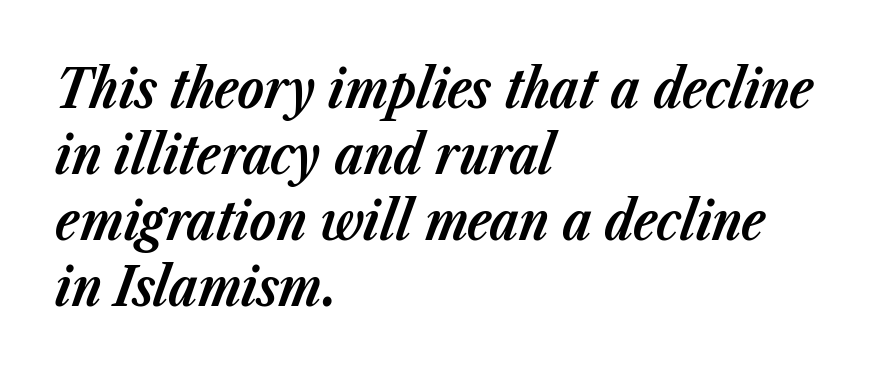
Q: Is the text bold? A: Yes.
Q: Is the text italic (slanted)? A: Yes, it leans right by about 23 degrees.
Q: Is the text underlined? A: No.
Q: How is the paragraph aligned? A: Left-aligned.
Q: Is the spacing between letters normal or unusually wide? A: Normal.
Q: Width (condensed, normal, or wide)? A: Normal.
Q: Stroke contrast? A: Low.
Q: x-height? A: Medium.
Q: Monospaced? A: No.
